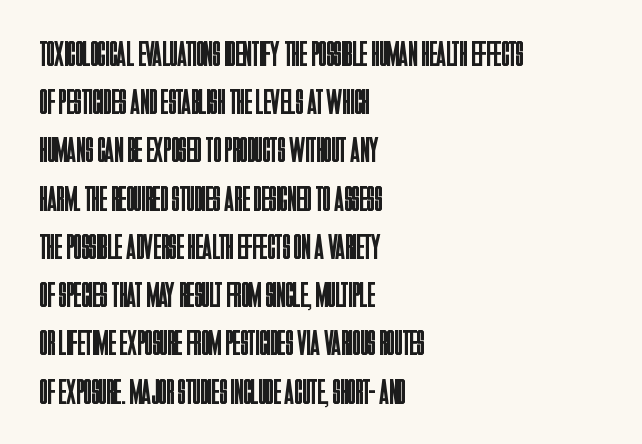
The image shows 36 px regular-weight, condensed sans-serif type, upright; set left-aligned, normal line spacing (1.34x), normal letter spacing, not underlined; low stroke contrast and a large x-height.
